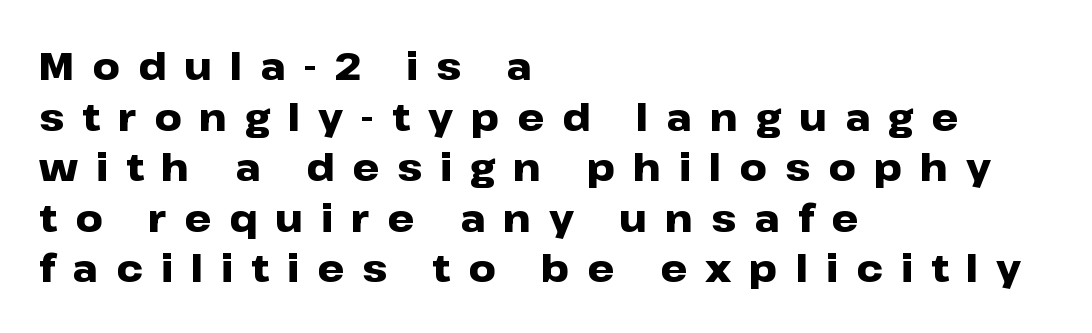
Q: Is the text bold? A: Yes.
Q: Is the text italic (slanted)? A: No, it is upright.
Q: Is the typeface a serif or a sans-serif typeface? A: Sans-serif.
Q: Is the text underlined? A: No.
Q: How is the paragraph aligned? A: Left-aligned.
Q: Is the spacing between letters normal or unusually wide? A: Unusually wide.
Q: Is the spacing between lines tight, normal or loose? A: Normal.
Q: Width (condensed, normal, or wide)? A: Wide.
Q: Stroke contrast? A: Low.
Q: x-height? A: Medium.
Q: Monospaced? A: No.
